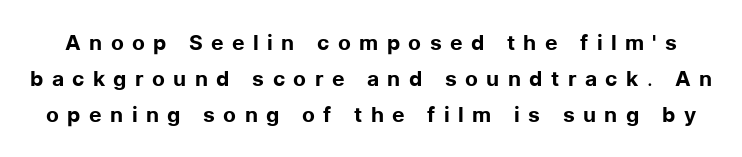
The image shows 21 px text type, upright; set line spacing 1.71x, unusually wide letter spacing (+0.4 em), not underlined.
